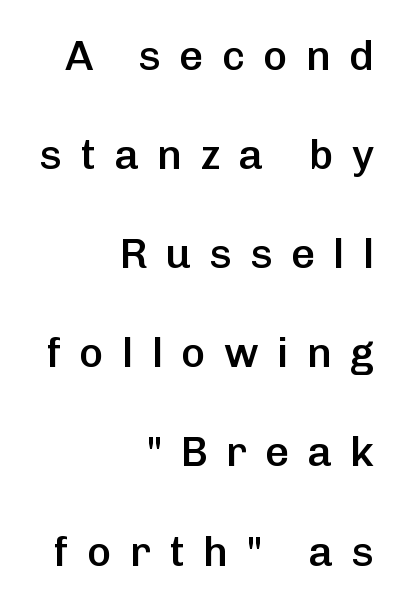
Q: Is the text bold? A: Semi-bold.
Q: Is the text italic (slanted)? A: No, it is upright.
Q: Is the typeface a serif or a sans-serif typeface? A: Sans-serif.
Q: Is the text underlined? A: No.
Q: How is the paragraph aligned? A: Right-aligned.
Q: Is the spacing between letters normal or unusually wide? A: Unusually wide.
Q: Is the spacing between lines tight, normal or loose? A: Loose.
Q: Width (condensed, normal, or wide)? A: Normal.
Q: Stroke contrast? A: Low.
Q: x-height? A: Medium.
Q: Monospaced? A: No.
